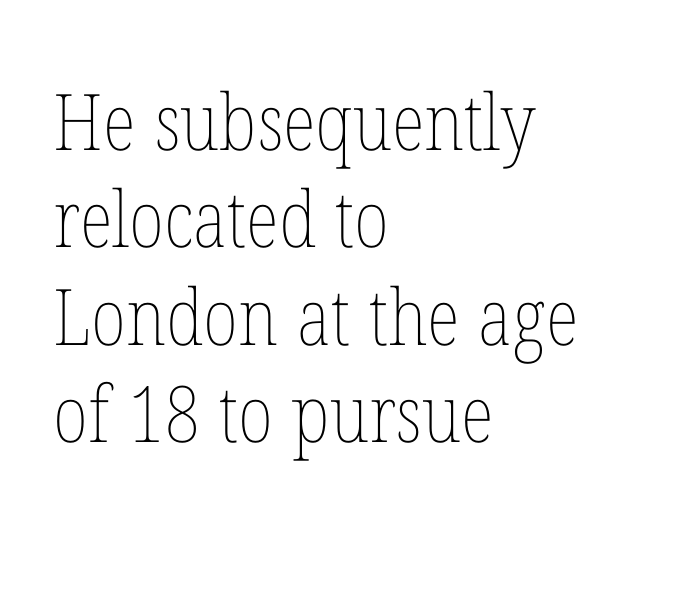
Looks like regular typesetting: each glyph gets only the width it needs. The space between consecutive lines is moderate. This sample uses an upright cut, with every glyph sitting square on the baseline. The face looks like a standard text weight, possibly lighter.
